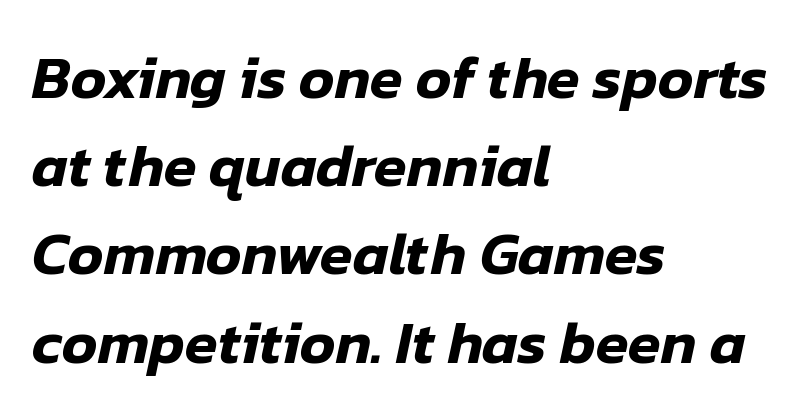
Unmarked baselines from the first word to the last. Varying glyph widths throughout — classic text-font behaviour. The compositor pushed each line to the left boundary. The glyphs look as if they've been sheared to an angle. The rendering keeps characters at their native spacing.
